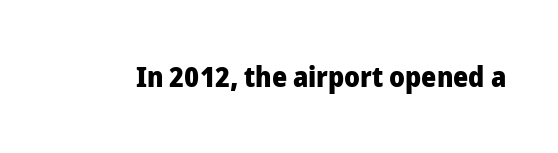
The image shows 29 px heavy sans-serif type, upright; set normal letter spacing, not underlined; low stroke contrast and a medium x-height.
